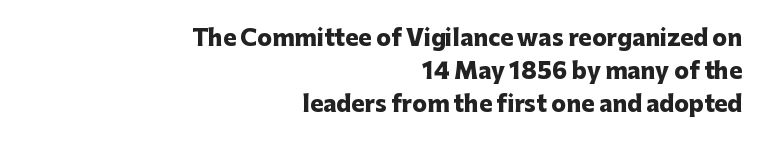
The image shows 22 px bold type, upright; set right-aligned, normal line spacing (1.49x), normal letter spacing, not underlined.
